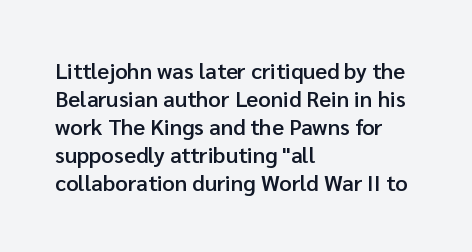
Regular leading. Is there any slant? The stems are plumb. You could call the tracking neutral — neither tight nor loose. A bare baseline throughout the passage.
